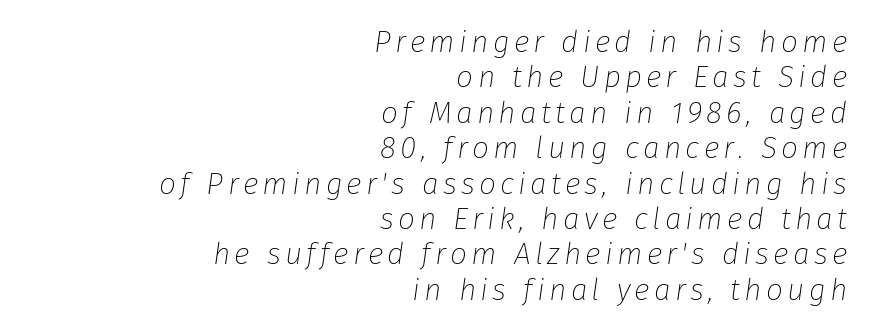
{"italic": "yes", "lean": "right", "slant_degrees": 8, "bold": "no", "weight": "thin", "width": "normal", "stroke_contrast": "low", "x_height": "medium", "monospaced": "no", "underline": "no", "align": "right", "line_spacing_ratio": 1.18, "glyph_px": 30}
